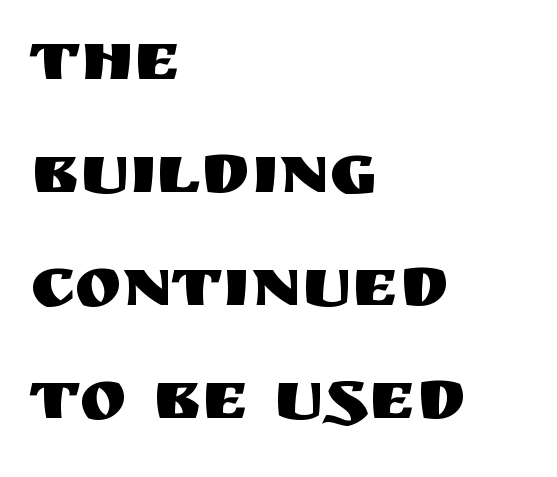
Examine the stroke ends and you'll find no serifs. Letters rest on an invisible, unmarked baseline. Words appear dense and cohesive because spacing is normal. The letters stand upright; this is a roman face.
